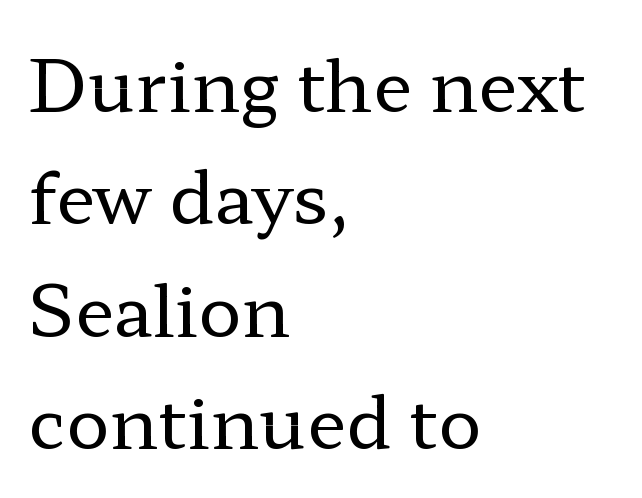
The designer left line spacing at the default. A typesetter would call this zero additional tracking. Upright lettering throughout. Each row of text sits above clean, open space.
